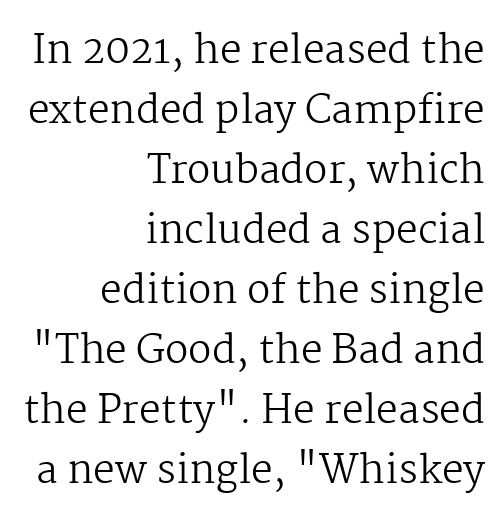
Q: Is the text bold? A: No.
Q: Is the text italic (slanted)? A: No, it is upright.
Q: Is the typeface a serif or a sans-serif typeface? A: Serif.
Q: Is the text underlined? A: No.
Q: How is the paragraph aligned? A: Right-aligned.
Q: Is the spacing between letters normal or unusually wide? A: Normal.
Q: Is the spacing between lines tight, normal or loose? A: Normal.
Q: Width (condensed, normal, or wide)? A: Normal.
Q: Stroke contrast? A: Medium.
Q: x-height? A: Medium.
Q: Monospaced? A: No.
